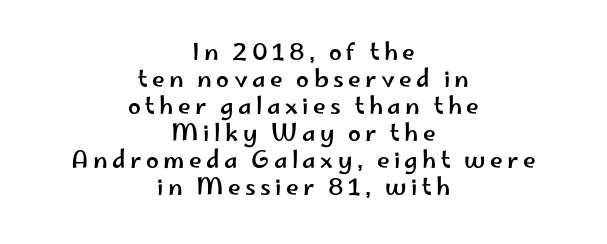
Q: Is the text italic (slanted)? A: No, it is upright.
Q: Is the text underlined? A: No.
Q: How is the paragraph aligned? A: Centered.
